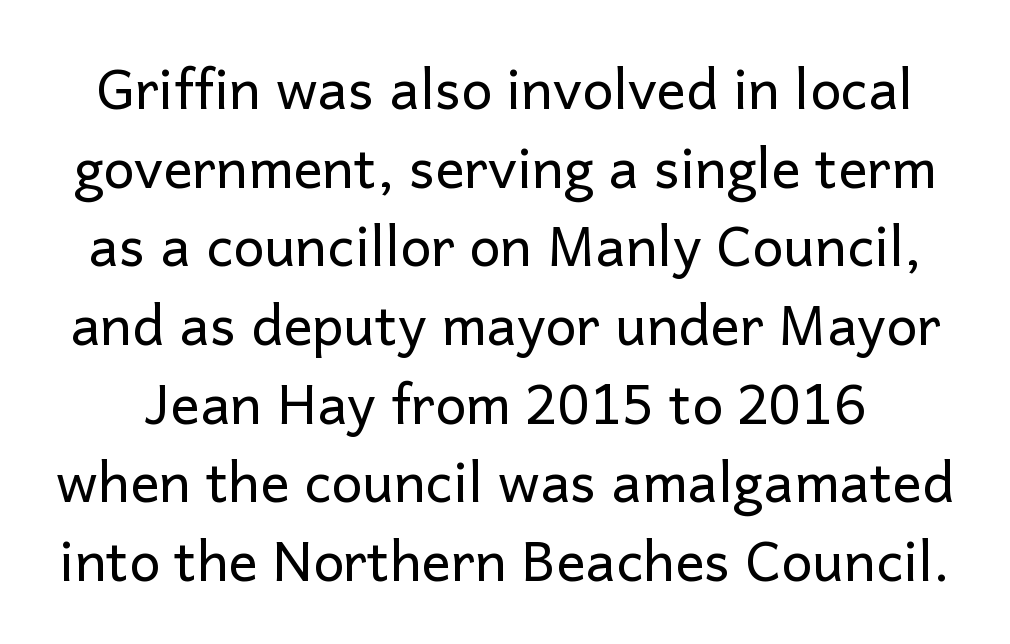
The image shows 55 px regular-weight sans-serif type, upright; set normal line spacing (1.43x), normal letter spacing, not underlined; low stroke contrast and a medium x-height.
